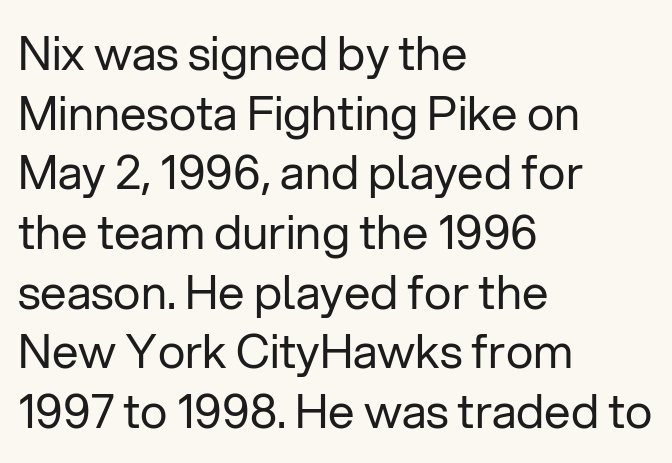
{"serif": "no", "italic": "no", "bold": "no", "weight": "regular", "width": "normal", "stroke_contrast": "low", "x_height": "medium", "monospaced": "no", "underline": "no", "align": "left", "line_spacing": "normal", "line_spacing_ratio": 1.27, "letter_spacing": "normal", "letter_spacing_em": 0.0, "glyph_px": 47}
